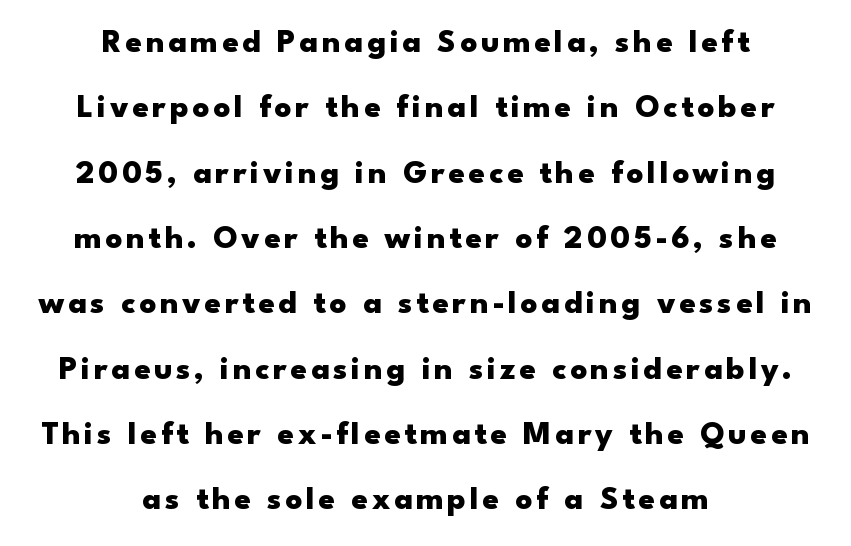
{"serif": "no", "italic": "no", "bold": "yes", "weight": "heavy", "width": "wide", "stroke_contrast": "low", "x_height": "small", "monospaced": "no", "underline": "no", "align": "center", "line_spacing": "loose", "line_spacing_ratio": 1.98, "glyph_px": 33}
